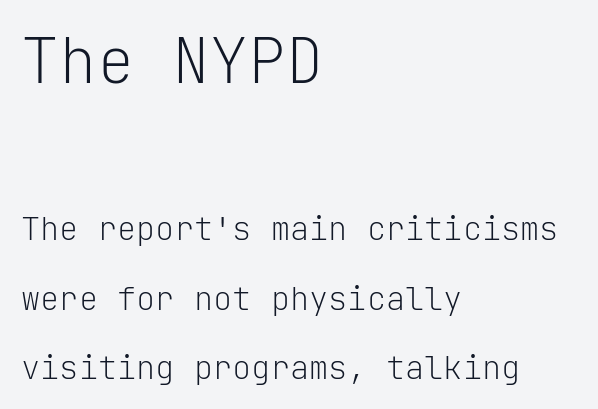
The image shows 63 px light sans-serif type, upright, monospaced; set left-aligned, loose line spacing (2.17x), normal letter spacing, not underlined; the first (top) block is 1.97x larger; low stroke contrast and a medium x-height.
